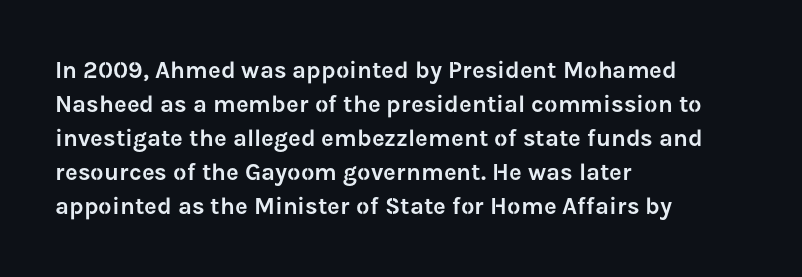
Each word holds together tightly as a unit, with standard inter-letter gaps. Horizontally, the lines are justified to the leading edge only. Check the space under the baseline: it is left empty. Leading matches the norm, producing a regular column.
